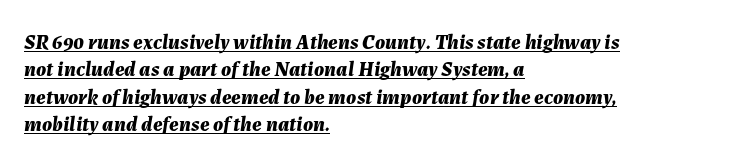
The image shows 21 px bold type, italic (leaning right); set left-aligned, normal line spacing (1.3x), normal letter spacing, underlined.
